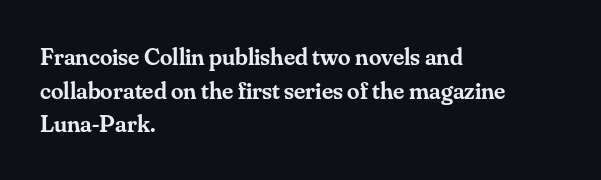
Q: Is the text bold? A: Semi-bold.
Q: Is the text italic (slanted)? A: No, it is upright.
Q: Is the text underlined? A: No.
Q: How is the paragraph aligned? A: Left-aligned.
Q: Is the spacing between letters normal or unusually wide? A: Normal.
Q: Is the spacing between lines tight, normal or loose? A: Normal.
